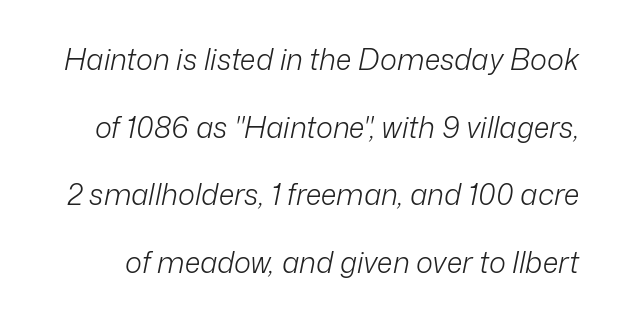
Is this a heavy cut? Hardly; it is regular or lighter. Loosely led — the rows are spread out. The line texture is even and compact thanks to regular tracking. A typesetter would call this proportional, since set widths differ per character. Emphasis-style slanted type is in use. A clean baseline with only descenders dipping below it.
